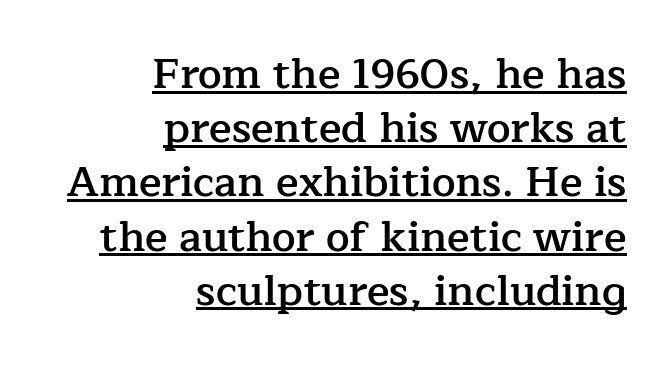
{"serif": "yes", "italic": "no", "bold": "semi", "weight": "semibold", "width": "normal", "stroke_contrast": "low", "x_height": "medium", "monospaced": "no", "underline": "yes", "align": "right", "line_spacing": "normal", "line_spacing_ratio": 1.29, "letter_spacing": "normal", "letter_spacing_em": 0.0, "glyph_px": 42}
